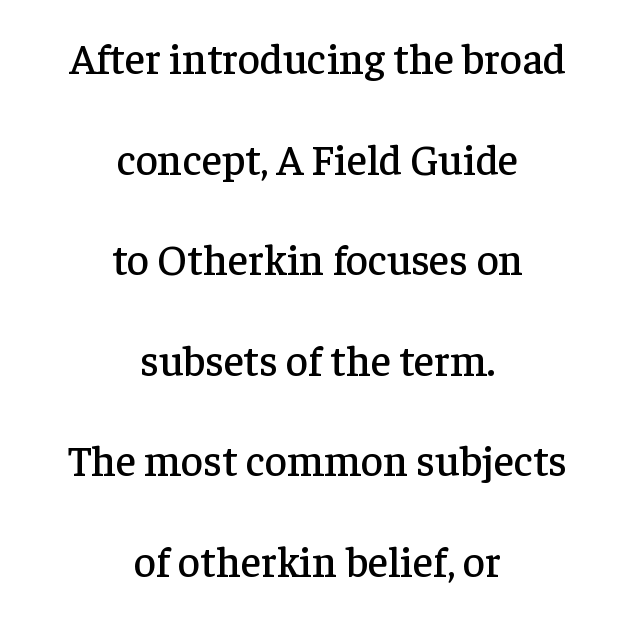
{"serif": "yes", "italic": "no", "width": "normal", "stroke_contrast": "low", "x_height": "medium", "monospaced": "no", "underline": "no", "align": "center", "line_spacing": "loose", "line_spacing_ratio": 2.34, "letter_spacing": "normal", "letter_spacing_em": 0.0, "glyph_px": 43}
